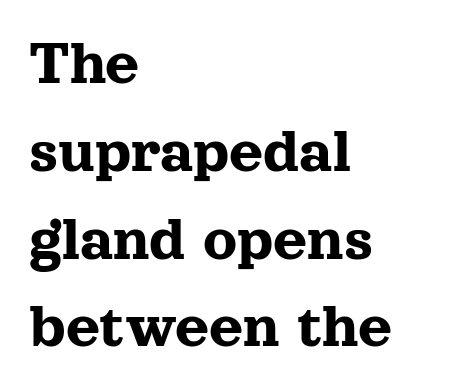
Q: Is the text italic (slanted)? A: No, it is upright.
Q: Is the typeface a serif or a sans-serif typeface? A: Serif.
Q: Is the text underlined? A: No.
Q: How is the paragraph aligned? A: Left-aligned.
Q: Is the spacing between letters normal or unusually wide? A: Normal.
Q: Is the spacing between lines tight, normal or loose? A: Normal.
Q: Width (condensed, normal, or wide)? A: Normal.
Q: x-height? A: Medium.
Q: Monospaced? A: No.
